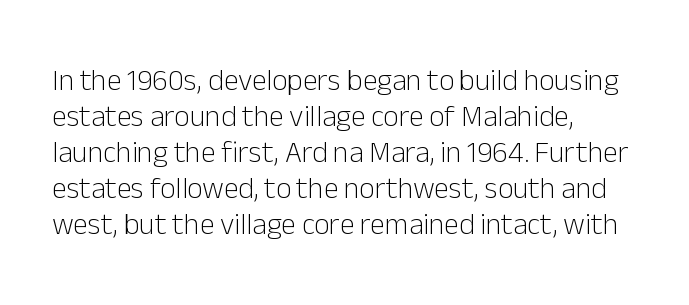
{"serif": "no", "italic": "no", "bold": "no", "weight": "light", "width": "normal", "stroke_contrast": "low", "x_height": "medium", "monospaced": "no", "underline": "no", "align": "left", "line_spacing_ratio": 1.2, "letter_spacing": "normal", "letter_spacing_em": 0.0, "glyph_px": 30}
